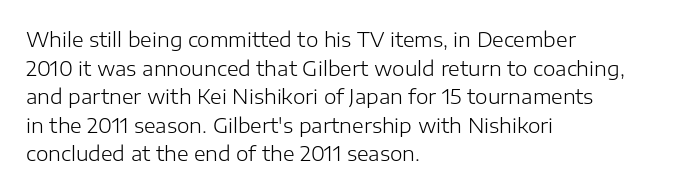
Q: Is the text bold? A: No.
Q: Is the text italic (slanted)? A: No, it is upright.
Q: Is the text underlined? A: No.
Q: How is the paragraph aligned? A: Left-aligned.
Q: Is the spacing between letters normal or unusually wide? A: Normal.
Q: Is the spacing between lines tight, normal or loose? A: Normal.
